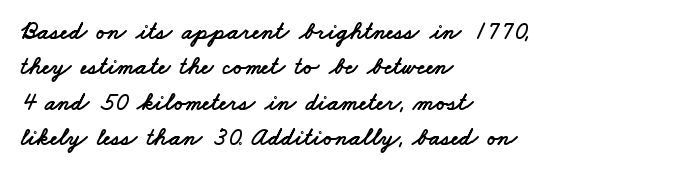
{"underline": "no", "align": "left", "line_spacing": "normal", "line_spacing_ratio": 1.42, "letter_spacing": "normal", "letter_spacing_em": 0.0, "glyph_px": 25}
